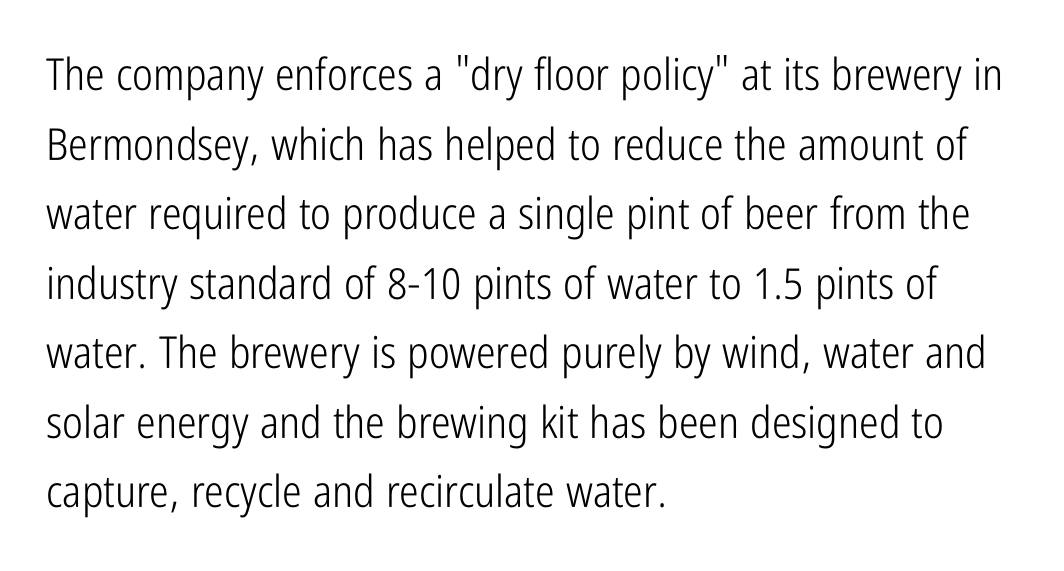
Ink coverage per letter is moderate at most. One-word summary of the alignment: left. The type is set solid horizontally, with unmodified tracking. I'd call this a sans setting — the letters go barefoot. Posture: vertical. Does the leading feel generous? No, just average.
